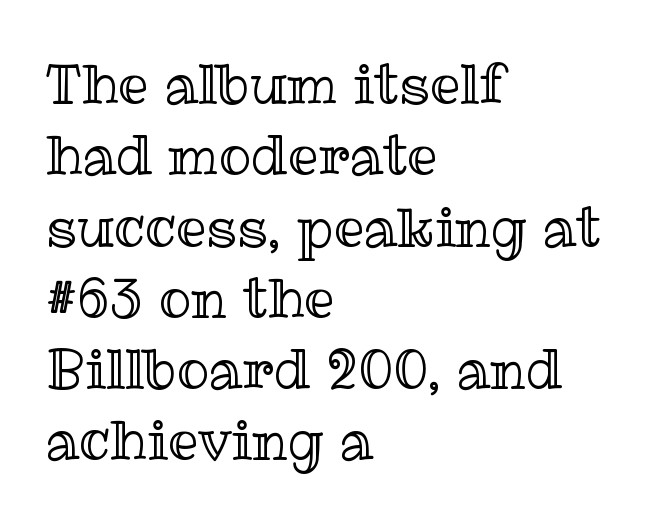
Q: Is the text italic (slanted)? A: No, it is upright.
Q: Is the text underlined? A: No.
Q: How is the paragraph aligned? A: Left-aligned.
Q: Is the spacing between letters normal or unusually wide? A: Normal.
Q: Is the spacing between lines tight, normal or loose? A: Normal.
Q: Width (condensed, normal, or wide)? A: Normal.
Q: x-height? A: Medium.
Q: Monospaced? A: No.
